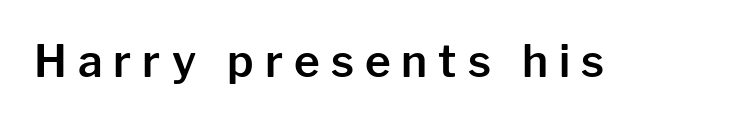
{"serif": "no", "italic": "no", "width": "normal", "stroke_contrast": "low", "x_height": "medium", "monospaced": "no", "underline": "no", "letter_spacing": "wide", "letter_spacing_em": 0.25, "glyph_px": 44}
